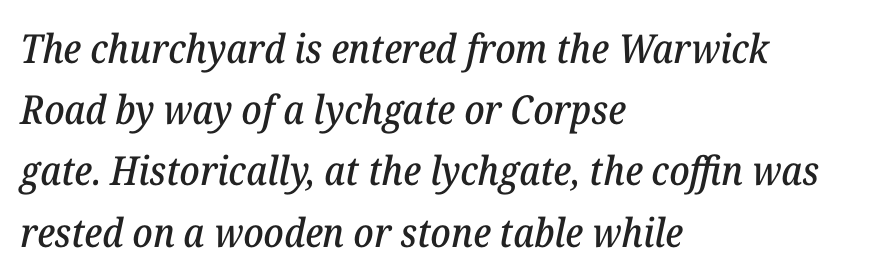
The image shows 40 px serif type, italic (leaning right); set left-aligned, normal line spacing (1.53x), normal letter spacing, not underlined; low stroke contrast and a medium x-height.
